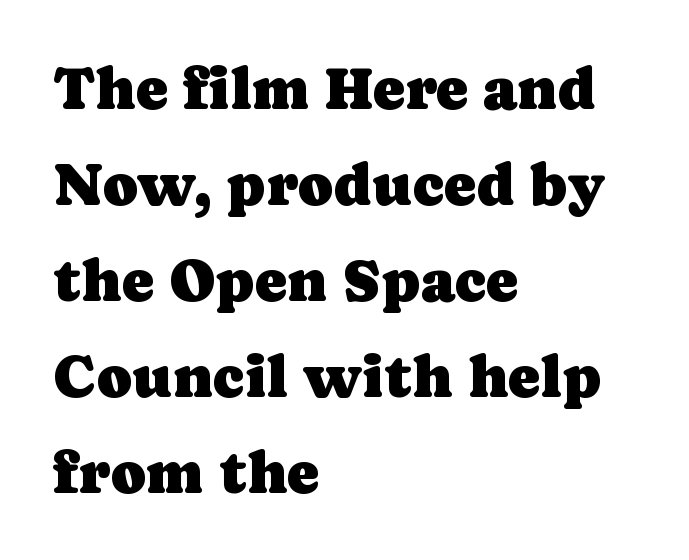
Nobody touched the tracking dial on this one. Check under the words: just untouched page. A classic flush-left, rag-right setting is used for this passage. Font category for this specimen: serif.
